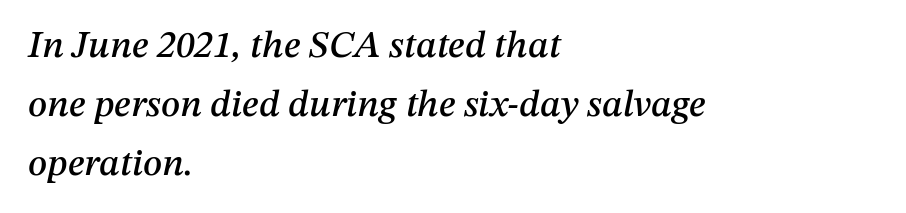
Q: Is the text italic (slanted)? A: Yes, it leans right by about 12 degrees.
Q: Is the text underlined? A: No.
Q: How is the paragraph aligned? A: Left-aligned.
Q: Is the spacing between letters normal or unusually wide? A: Normal.
Q: Is the spacing between lines tight, normal or loose? A: Normal.
Q: Width (condensed, normal, or wide)? A: Normal.
Q: Stroke contrast? A: Medium.
Q: x-height? A: Medium.
Q: Monospaced? A: No.
